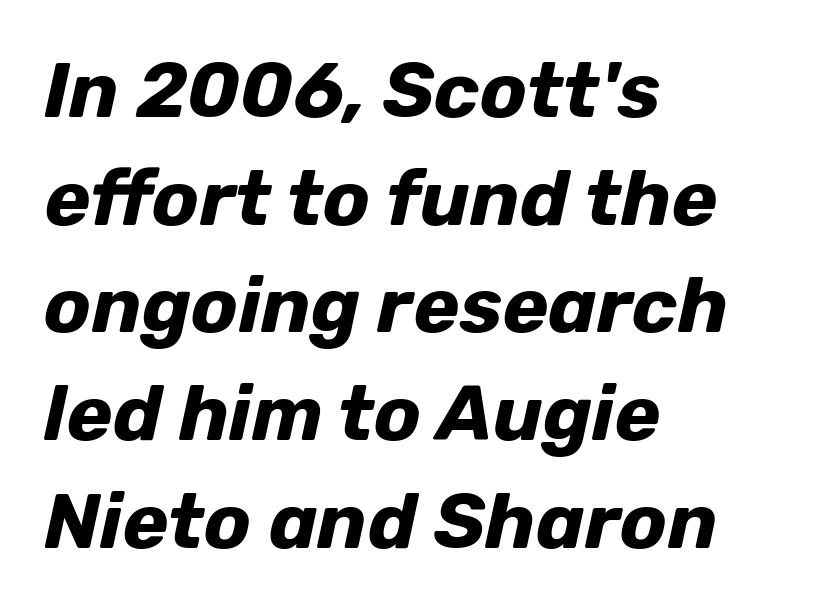
{"italic": "yes", "lean": "right", "slant_degrees": 12, "bold": "yes", "weight": "bold", "width": "normal", "stroke_contrast": "low", "x_height": "medium", "monospaced": "no", "underline": "no", "align": "left", "line_spacing": "normal", "line_spacing_ratio": 1.38, "letter_spacing": "normal", "letter_spacing_em": 0.0, "glyph_px": 78}
